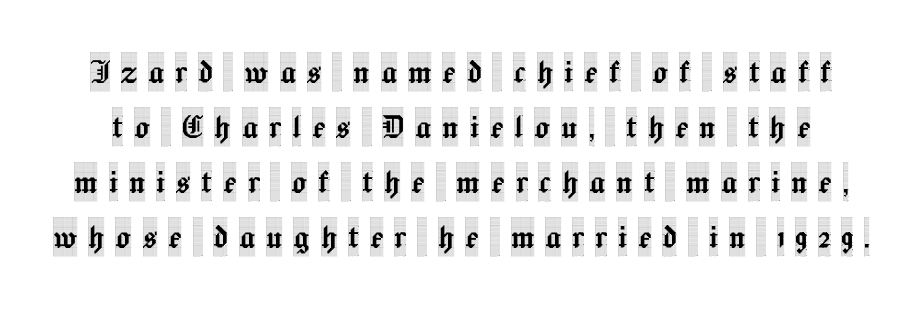
{"serif": "yes", "italic": "no", "width": "condensed", "x_height": "large", "monospaced": "no", "underline": "no", "line_spacing": "normal", "line_spacing_ratio": 1.41, "letter_spacing": "wide", "letter_spacing_em": 0.28, "glyph_px": 39}
